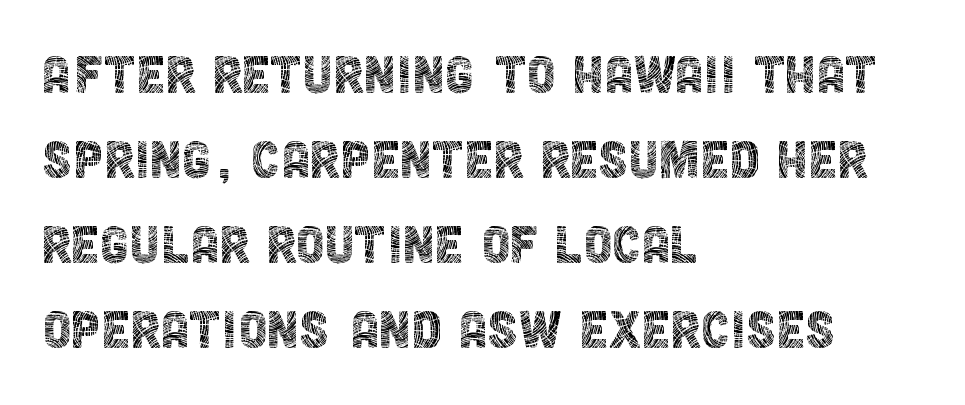
Q: Is the text bold? A: No.
Q: Is the text italic (slanted)? A: No, it is upright.
Q: Is the typeface a serif or a sans-serif typeface? A: Sans-serif.
Q: Is the text underlined? A: No.
Q: How is the paragraph aligned? A: Left-aligned.
Q: Is the spacing between letters normal or unusually wide? A: Normal.
Q: Is the spacing between lines tight, normal or loose? A: Normal.
Q: Width (condensed, normal, or wide)? A: Condensed.
Q: x-height? A: Large.
Q: Monospaced? A: No.
